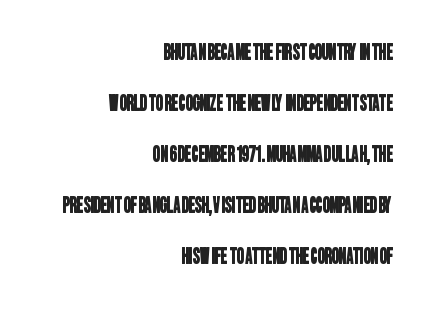
Q: Is the text underlined? A: No.
Q: How is the paragraph aligned? A: Right-aligned.
Q: Is the spacing between letters normal or unusually wide? A: Normal.
Q: Is the spacing between lines tight, normal or loose? A: Loose.
